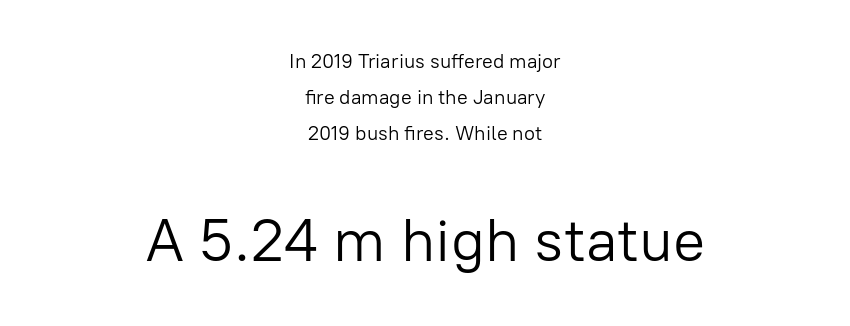
Q: Is the text bold? A: No.
Q: Is the text italic (slanted)? A: No, it is upright.
Q: Is the typeface a serif or a sans-serif typeface? A: Sans-serif.
Q: Is the text underlined? A: No.
Q: How is the paragraph aligned? A: Centered.
Q: Is the spacing between letters normal or unusually wide? A: Normal.
Q: Which block of text is set in a larger size, the first (top) or the second (bottom)? A: The second (bottom) one.
Q: Width (condensed, normal, or wide)? A: Normal.
Q: Stroke contrast? A: Low.
Q: x-height? A: Medium.
Q: Monospaced? A: No.
